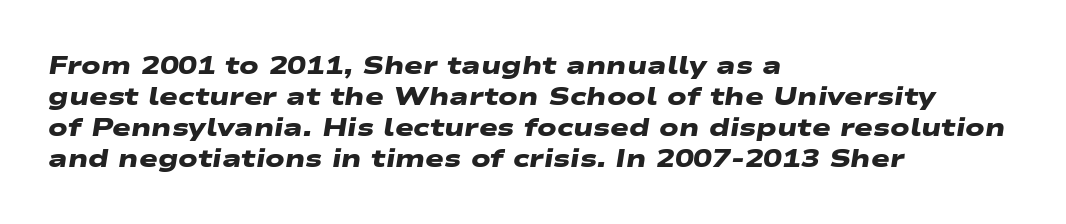
The image shows 25 px bold type; set left-aligned, line spacing 1.24x, normal letter spacing, not underlined.
